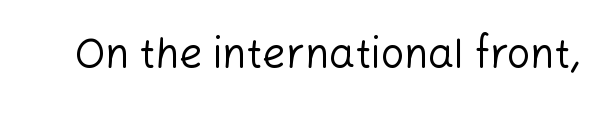
The strip under each line holds only bare page. Summary of weight: not heavy and not bold. Do the letters lean? They stand straight. A typesetter would call this zero additional tracking. Note: no serifs on the glyphs.
